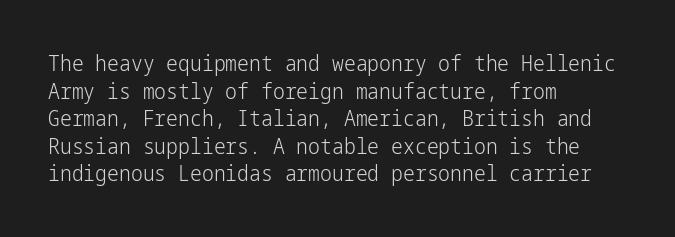
Teacher's note: observe the even left margin — that is flush-left alignment. The line texture is even and compact thanks to regular tracking. The lettering stays uniformly vertical, giving the passage a roman look. The baseline area is clear.
